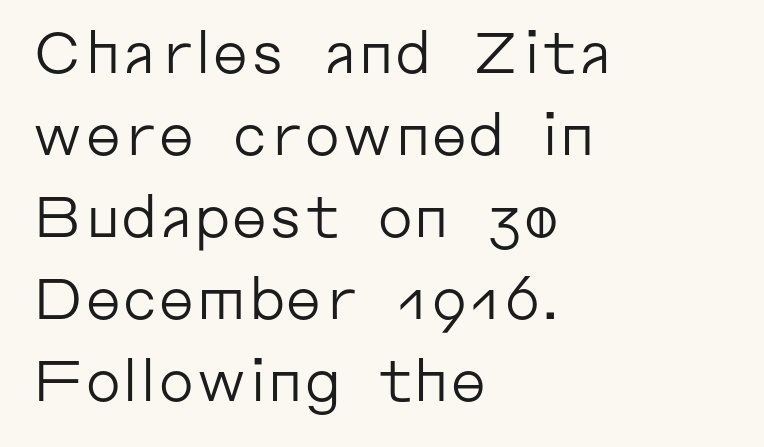
{"serif": "no", "italic": "no", "bold": "no", "weight": "regular", "width": "normal", "stroke_contrast": "low", "x_height": "medium", "monospaced": "no", "underline": "no", "align": "left", "line_spacing": "normal", "line_spacing_ratio": 1.44, "letter_spacing": "normal", "letter_spacing_em": 0.0, "glyph_px": 57}
